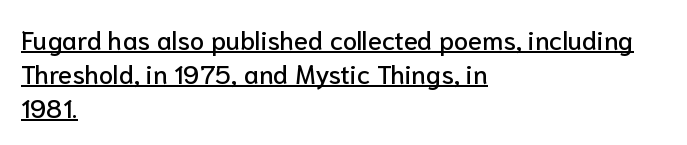
Q: Is the text italic (slanted)? A: No, it is upright.
Q: Is the text underlined? A: Yes.
Q: How is the paragraph aligned? A: Left-aligned.
Q: Is the spacing between letters normal or unusually wide? A: Normal.
Q: Is the spacing between lines tight, normal or loose? A: Normal.
